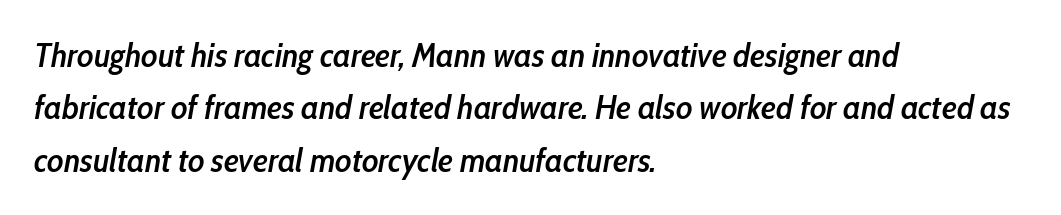
The image shows 34 px semibold, condensed type, italic (leaning right); set left-aligned, normal line spacing (1.54x), normal letter spacing, not underlined; low stroke contrast and a medium x-height.
